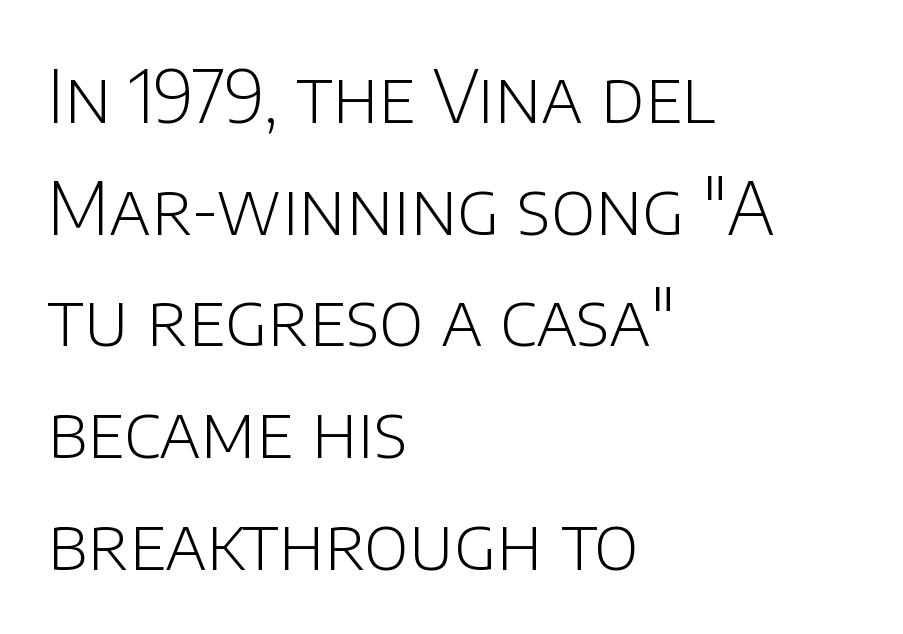
{"serif": "no", "italic": "no", "bold": "no", "weight": "light", "width": "normal", "stroke_contrast": "low", "x_height": "large", "monospaced": "no", "underline": "no", "align": "left", "line_spacing": "normal", "line_spacing_ratio": 1.53, "letter_spacing": "normal", "letter_spacing_em": 0.0, "glyph_px": 73}
